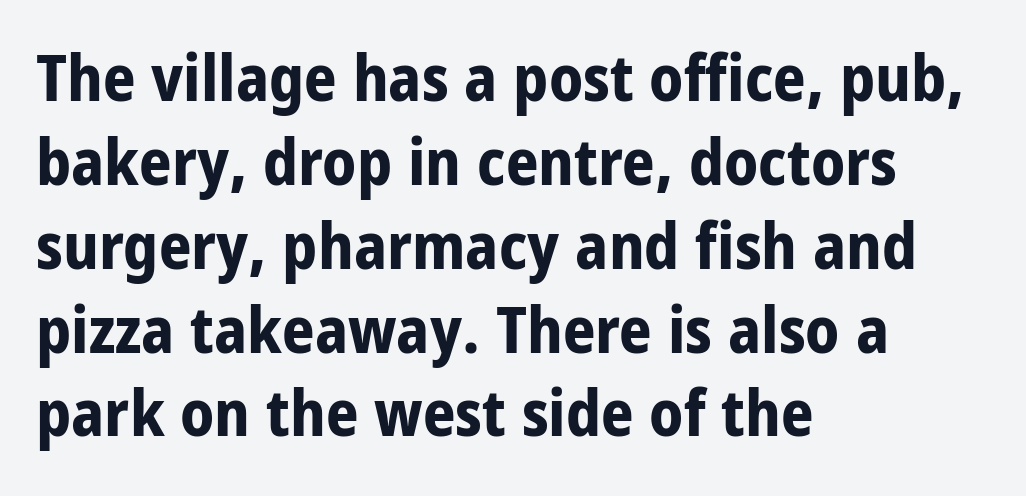
Q: Is the text bold? A: Yes.
Q: Is the text italic (slanted)? A: No, it is upright.
Q: Is the typeface a serif or a sans-serif typeface? A: Sans-serif.
Q: Is the text underlined? A: No.
Q: How is the paragraph aligned? A: Left-aligned.
Q: Is the spacing between letters normal or unusually wide? A: Normal.
Q: Is the spacing between lines tight, normal or loose? A: Normal.
Q: Width (condensed, normal, or wide)? A: Condensed.
Q: Stroke contrast? A: Low.
Q: x-height? A: Large.
Q: Monospaced? A: No.
